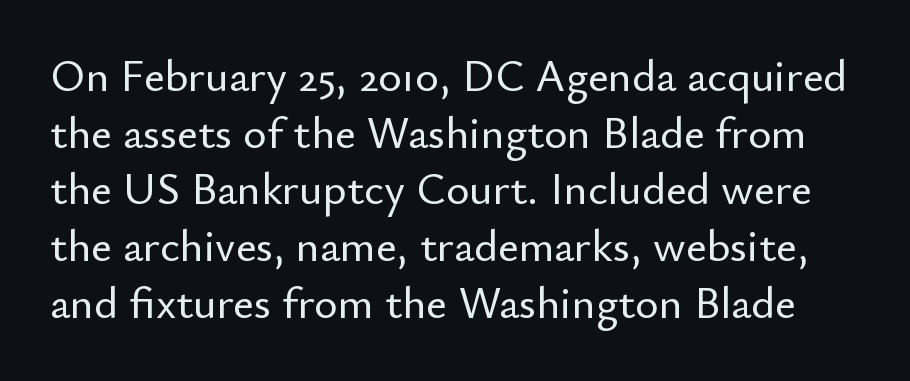
Style check: upright. Is this a fixed-width face? No — the glyphs have proportional, varying widths. The type family on display is of the sans-serif kind. Underlining? Definitely not there. Does extra space separate the letters? No, they use regular spacing. Normally led — the rows are evenly, conventionally spaced.
